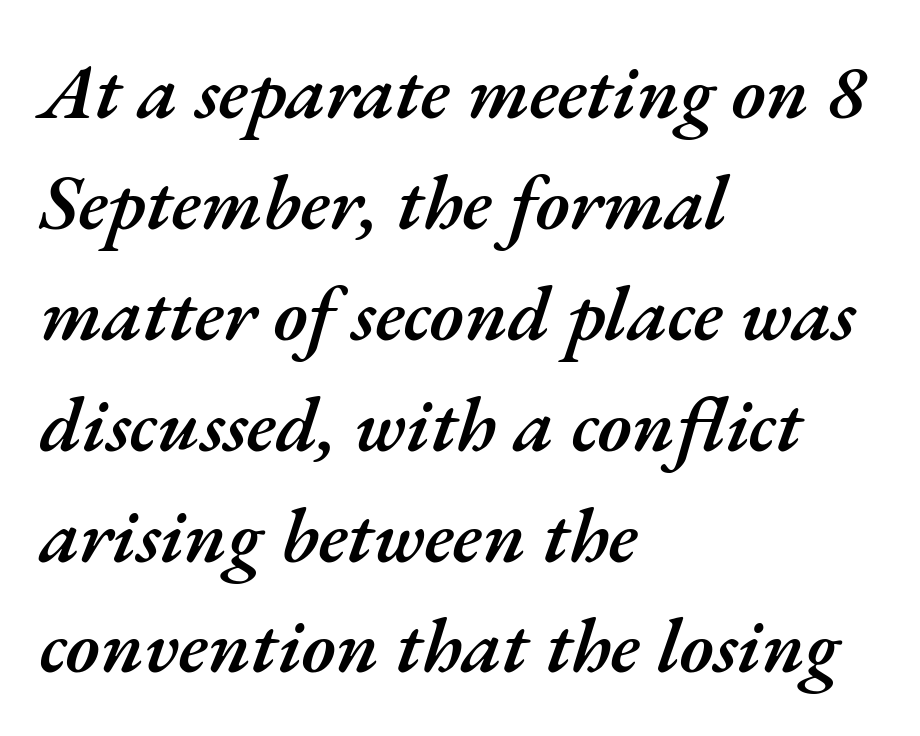
The image shows 77 px semibold type, italic (leaning right); set left-aligned, normal line spacing (1.44x), normal letter spacing, not underlined; medium stroke contrast and a small x-height.
